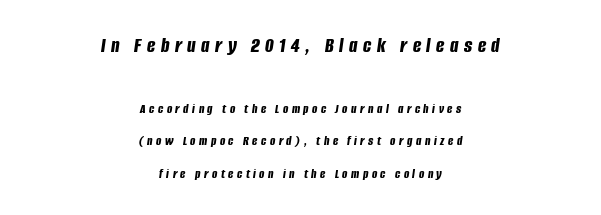
{"italic": "yes", "lean": "right", "slant_degrees": 8, "bold": "yes", "underline": "no", "align": "center", "line_spacing": "loose", "line_spacing_ratio": 2.3, "letter_spacing": "wide", "letter_spacing_em": 0.25, "larger_block": "first", "size_ratio": 1.57, "glyph_px": 22}
